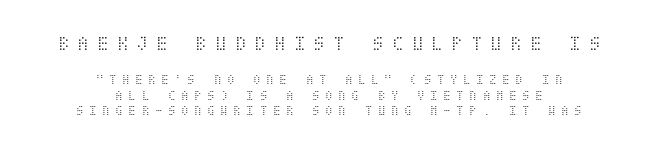
Q: Is the text bold? A: No.
Q: Is the text italic (slanted)? A: No, it is upright.
Q: Is the text underlined? A: No.
Q: How is the paragraph aligned? A: Centered.
Q: Is the spacing between letters normal or unusually wide? A: Unusually wide.
Q: Is the spacing between lines tight, normal or loose? A: Tight.
Q: Which block of text is set in a larger size, the first (top) or the second (bottom)? A: The first (top) one.
